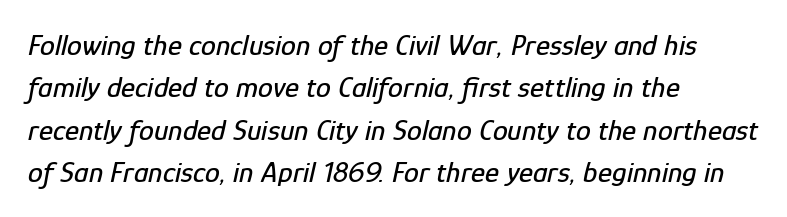
The image shows 30 px condensed type, italic (leaning right); set left-aligned, normal line spacing (1.41x), normal letter spacing, not underlined; low stroke contrast and a medium x-height.
